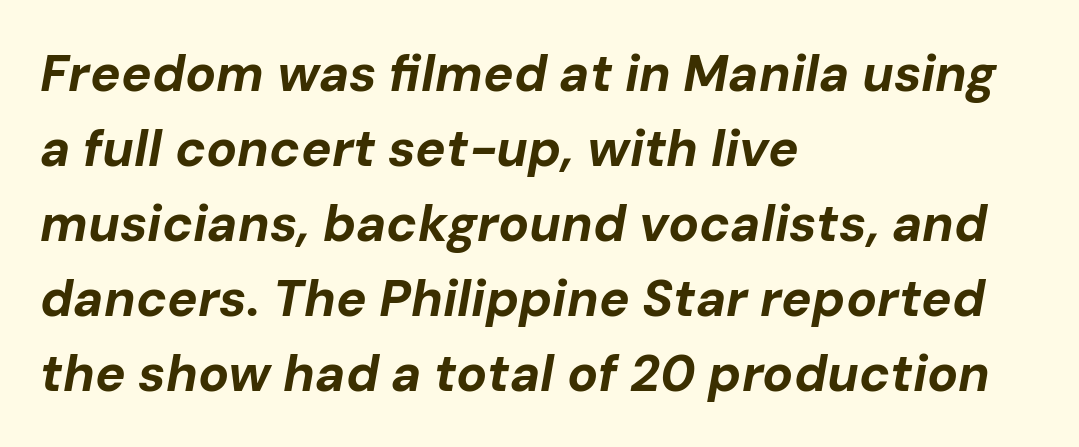
Q: Is the text bold? A: Yes.
Q: Is the text italic (slanted)? A: Yes, it leans right by about 10 degrees.
Q: Is the text underlined? A: No.
Q: How is the paragraph aligned? A: Left-aligned.
Q: Is the spacing between letters normal or unusually wide? A: Normal.
Q: Is the spacing between lines tight, normal or loose? A: Normal.
Q: Width (condensed, normal, or wide)? A: Normal.
Q: Stroke contrast? A: Low.
Q: x-height? A: Medium.
Q: Monospaced? A: No.
